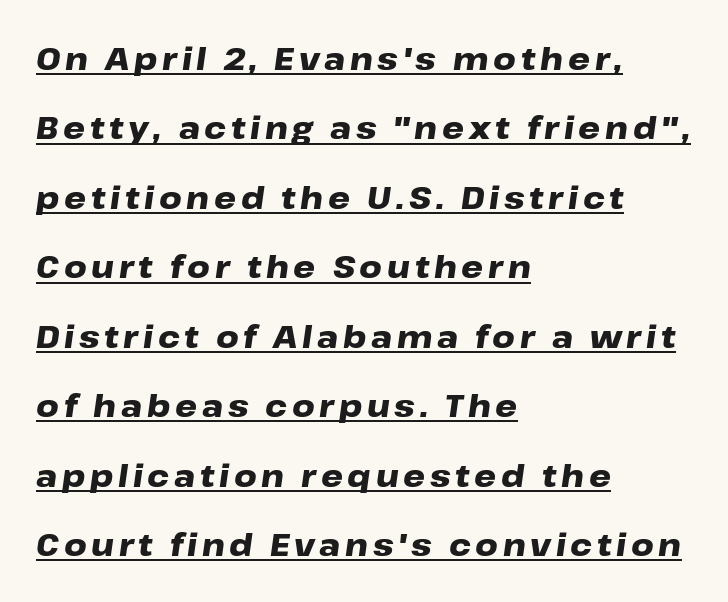
Yep, that's italic — everything's leaning. The rag falls on the right side of this text block. Every letter is thick-stroked: bold, no question. Beneath each row of characters lies a ruled line. You could not count columns in this text — the font is proportionally spaced.
